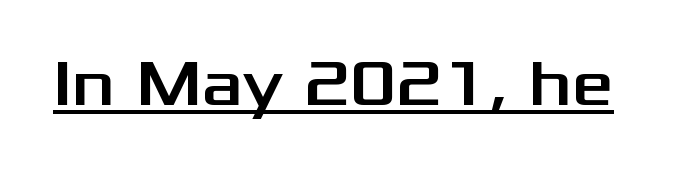
{"serif": "no", "italic": "no", "width": "wide", "stroke_contrast": "medium", "x_height": "medium", "monospaced": "no", "underline": "yes", "letter_spacing": "normal", "letter_spacing_em": 0.0, "glyph_px": 65}
